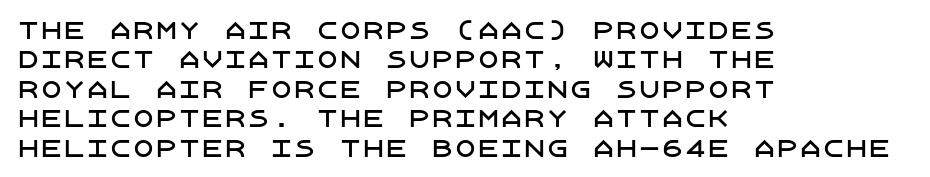
{"italic": "no", "underline": "no", "align": "left", "line_spacing": "normal", "line_spacing_ratio": 1.28, "letter_spacing": "normal", "letter_spacing_em": 0.0, "glyph_px": 23}
